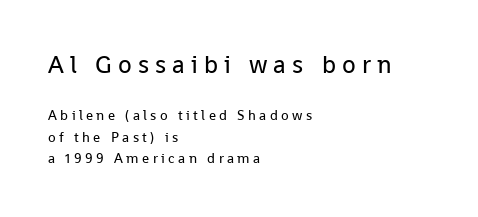
{"italic": "no", "bold": "no", "underline": "no", "align": "left", "line_spacing": "normal", "line_spacing_ratio": 1.53, "letter_spacing": "wide", "letter_spacing_em": 0.24, "larger_block": "first", "size_ratio": 1.79, "glyph_px": 25}
